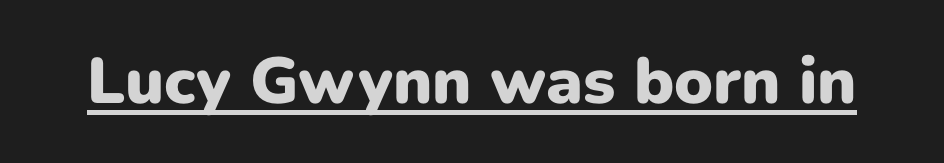
{"serif": "no", "italic": "no", "bold": "yes", "weight": "heavy", "width": "normal", "stroke_contrast": "low", "x_height": "medium", "monospaced": "no", "underline": "yes", "letter_spacing": "normal", "letter_spacing_em": 0.0, "glyph_px": 65}
